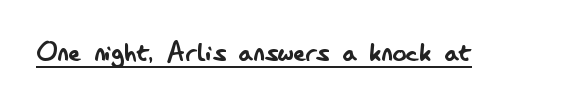
This sample has the flowing, uneven cadence of proportional lettering. Designer's note — italics off, roman on. This rendering leaves character spacing at its baseline value. Ink coverage per letter is moderate at most. Look at the bottom of the vertical strokes: they stop flat, with no serifs.
